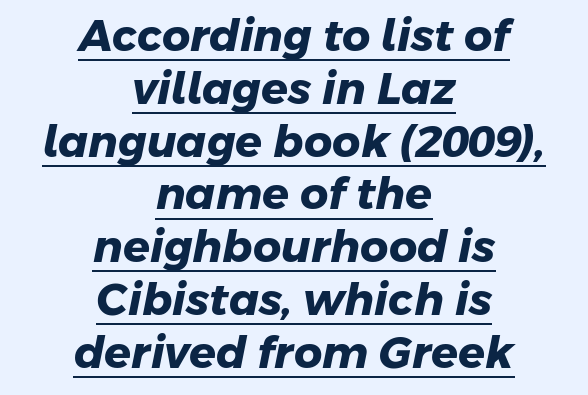
{"serif": "no", "bold": "yes", "weight": "heavy", "width": "normal", "stroke_contrast": "low", "x_height": "medium", "monospaced": "no", "underline": "yes", "align": "center", "line_spacing_ratio": 1.2, "letter_spacing": "normal", "letter_spacing_em": 0.0, "glyph_px": 44}
